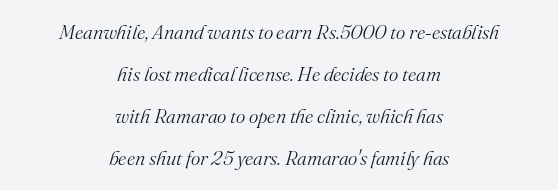
Q: Is the text bold? A: No.
Q: Is the text italic (slanted)? A: Yes, it leans right by about 16 degrees.
Q: Is the text underlined? A: No.
Q: How is the paragraph aligned? A: Centered.
Q: Is the spacing between letters normal or unusually wide? A: Normal.
Q: Is the spacing between lines tight, normal or loose? A: Loose.
